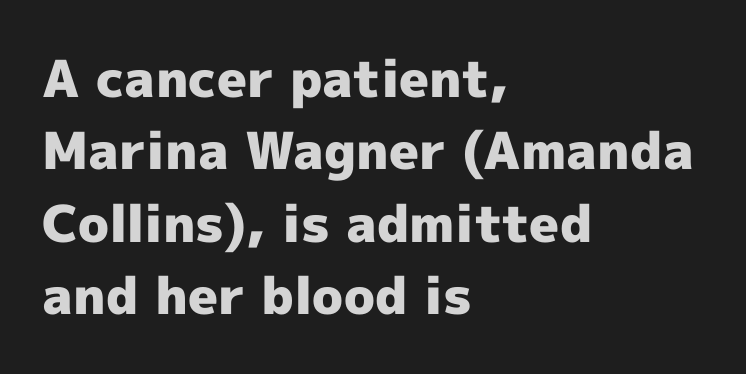
The image shows 51 px heavy sans-serif type, upright; set left-aligned, normal line spacing (1.42x), normal letter spacing, not underlined; a medium x-height.
